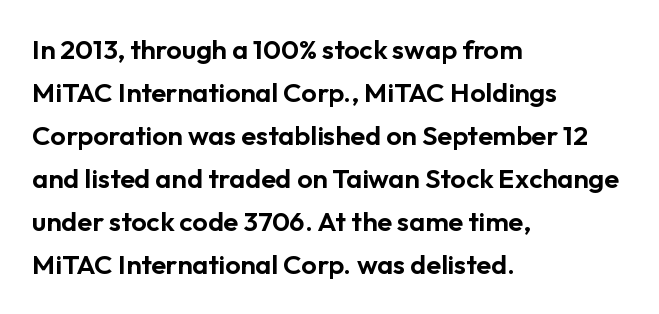
Notice how descenders clear the ascenders below comfortably — that's standard leading. Rendered with straight, roman letterforms. These lines keep a tight, regular rhythm from letter to letter. Only glyphs here, with clear space below each row. Line beginnings align vertically; line endings do not.
